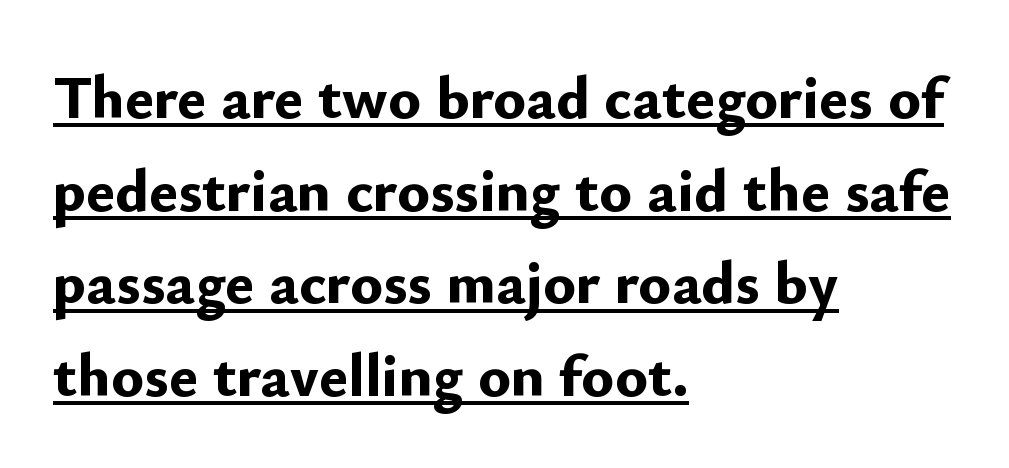
The type family on display is of the sans-serif kind. Proportional: the letters do not fall into vertical columns. Posture: upright roman. Horizontal bands of white between lines are of average thickness. Has an underline been added? It has. The rendering keeps characters at their native spacing.
